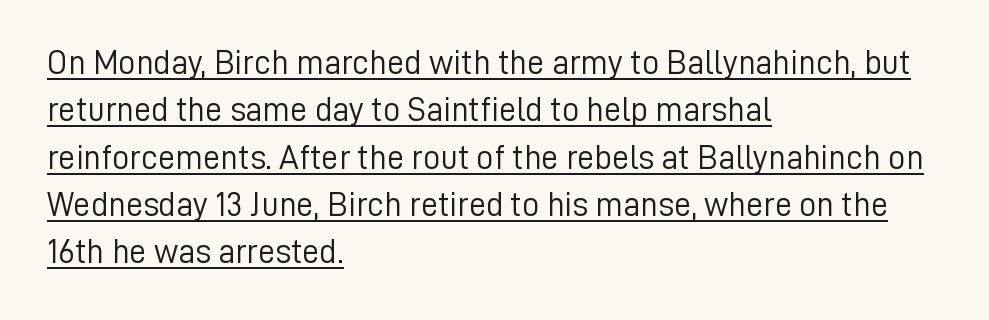
Q: Is the text bold? A: No.
Q: Is the text italic (slanted)? A: No, it is upright.
Q: Is the typeface a serif or a sans-serif typeface? A: Sans-serif.
Q: Is the text underlined? A: Yes.
Q: How is the paragraph aligned? A: Left-aligned.
Q: Is the spacing between letters normal or unusually wide? A: Normal.
Q: Is the spacing between lines tight, normal or loose? A: Normal.
Q: Width (condensed, normal, or wide)? A: Normal.
Q: Stroke contrast? A: Low.
Q: x-height? A: Medium.
Q: Monospaced? A: No.
